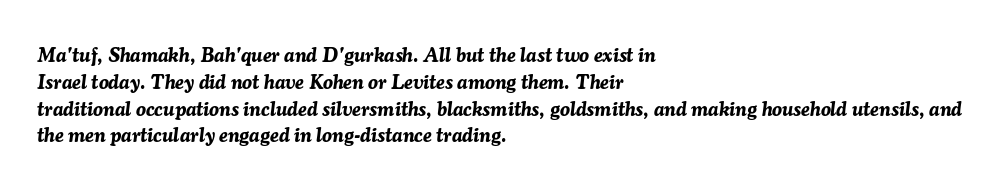
The image shows 20 px bold type, italic (leaning right); set left-aligned, normal line spacing (1.34x), normal letter spacing, not underlined.
